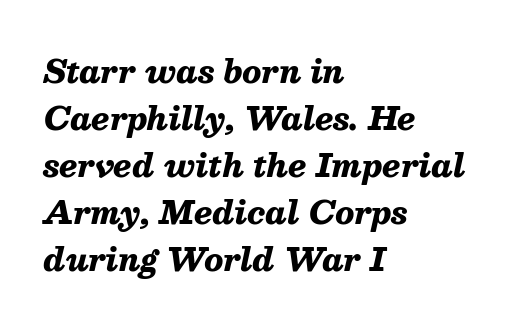
The image shows 31 px heavy type, italic (leaning right); set left-aligned, normal line spacing (1.52x), normal letter spacing, not underlined; medium stroke contrast and a medium x-height.
